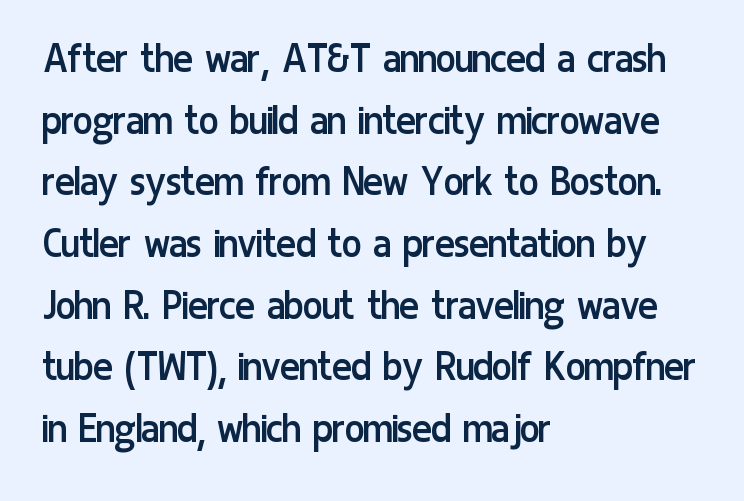
Line starts are locked; line ends wander. The strokes are not fattened; the text isn't bold. No word sits above an underline. This is the regular roman posture of the typeface. The block of text has a typical density, with ordinary space between rows. The line texture is even and compact thanks to regular tracking.
